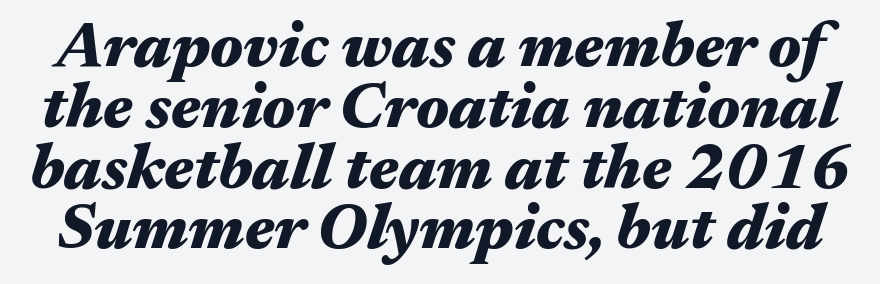
{"italic": "yes", "lean": "right", "slant_degrees": 17, "bold": "yes", "weight": "heavy", "width": "wide", "stroke_contrast": "medium", "x_height": "medium", "monospaced": "no", "underline": "no", "line_spacing": "tight", "line_spacing_ratio": 0.95, "letter_spacing": "normal", "letter_spacing_em": 0.0, "glyph_px": 64}
